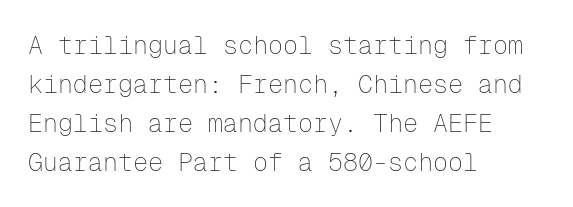
Q: Is the text bold? A: No.
Q: Is the text italic (slanted)? A: No, it is upright.
Q: Is the text underlined? A: No.
Q: How is the paragraph aligned? A: Left-aligned.
Q: Is the spacing between letters normal or unusually wide? A: Normal.
Q: Is the spacing between lines tight, normal or loose? A: Normal.
